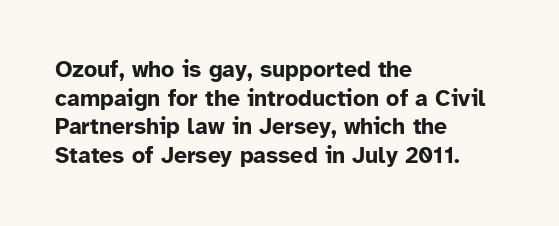
The image shows 23 px bold type, upright; set left-aligned, normal line spacing (1.25x), normal letter spacing, not underlined.
